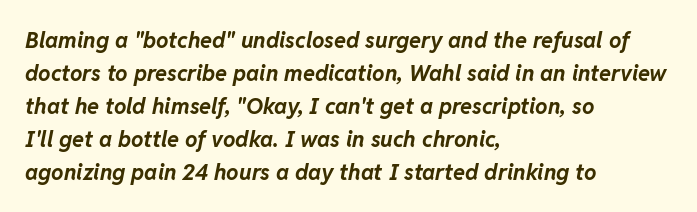
Q: Is the text bold? A: Yes.
Q: Is the text italic (slanted)? A: Yes, it leans right by about 11 degrees.
Q: Is the text underlined? A: No.
Q: How is the paragraph aligned? A: Left-aligned.
Q: Is the spacing between letters normal or unusually wide? A: Normal.
Q: Is the spacing between lines tight, normal or loose? A: Normal.
